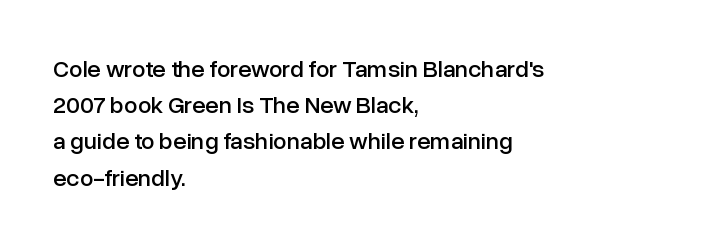
{"italic": "no", "underline": "no", "align": "left", "line_spacing": "normal", "line_spacing_ratio": 1.51, "letter_spacing": "normal", "letter_spacing_em": 0.0, "glyph_px": 24}
